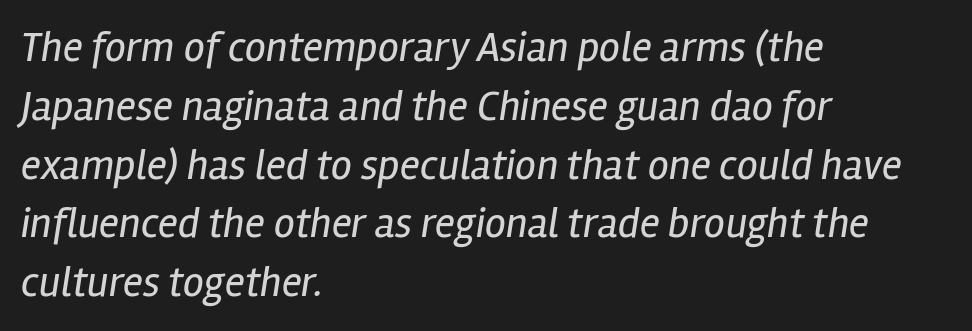
Q: Is the text bold? A: No.
Q: Is the text italic (slanted)? A: Yes, it leans right by about 12 degrees.
Q: Is the text underlined? A: No.
Q: How is the paragraph aligned? A: Left-aligned.
Q: Is the spacing between letters normal or unusually wide? A: Normal.
Q: Is the spacing between lines tight, normal or loose? A: Normal.
Q: Width (condensed, normal, or wide)? A: Condensed.
Q: Stroke contrast? A: Low.
Q: x-height? A: Medium.
Q: Monospaced? A: No.
